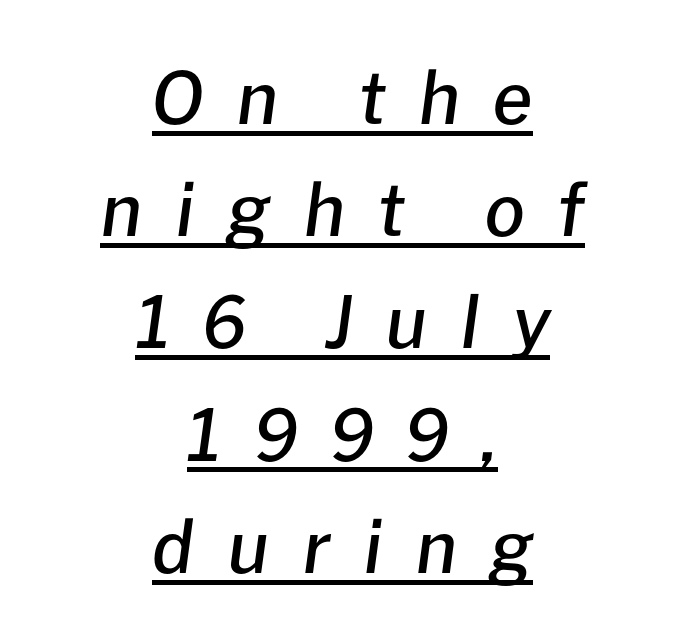
Q: Is the text bold? A: Semi-bold.
Q: Is the text italic (slanted)? A: Yes, it leans right by about 8 degrees.
Q: Is the text underlined? A: Yes.
Q: How is the paragraph aligned? A: Centered.
Q: Is the spacing between letters normal or unusually wide? A: Unusually wide.
Q: Is the spacing between lines tight, normal or loose? A: Normal.
Q: Width (condensed, normal, or wide)? A: Normal.
Q: Stroke contrast? A: Low.
Q: x-height? A: Medium.
Q: Monospaced? A: No.
